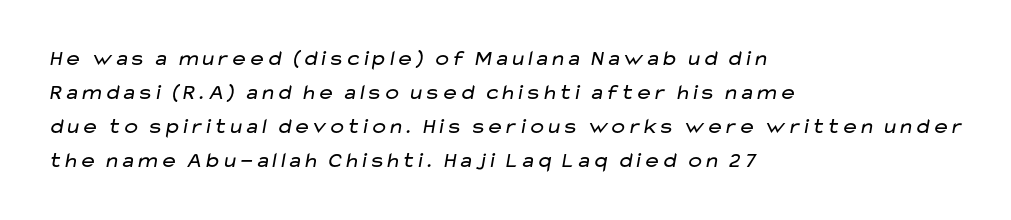
{"bold": "no", "underline": "no", "align": "left", "line_spacing": "normal", "line_spacing_ratio": 1.55, "letter_spacing": "normal", "letter_spacing_em": 0.0, "glyph_px": 22}
